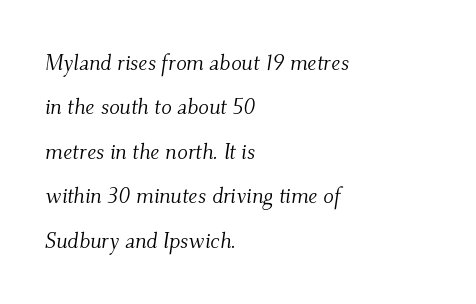
The specimen reads as italic at a glance. Summary of vertical rhythm: relaxed, with wide interline spacing. Unbolded letterforms with no extra heft. Compared with typical body copy, the letter spacing here is the same. Each line starts at the same left margin while the right side varies. Plain, unruled lines of type.
